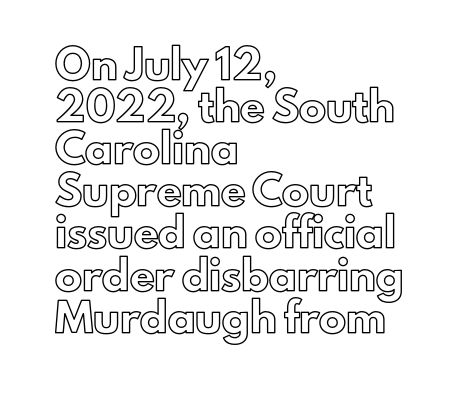
{"italic": "no", "underline": "no", "align": "left", "line_spacing": "normal", "line_spacing_ratio": 1.56, "letter_spacing": "normal", "letter_spacing_em": 0.0, "glyph_px": 27}
